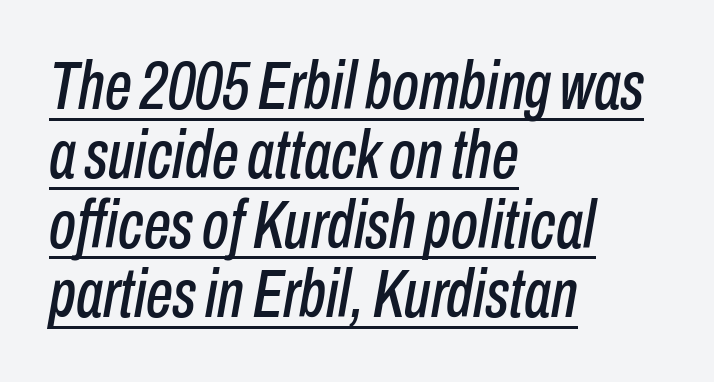
Q: Is the text italic (slanted)? A: Yes, it leans right by about 10 degrees.
Q: Is the text underlined? A: Yes.
Q: How is the paragraph aligned? A: Left-aligned.
Q: Is the spacing between letters normal or unusually wide? A: Normal.
Q: Is the spacing between lines tight, normal or loose? A: Tight.
Q: Width (condensed, normal, or wide)? A: Condensed.
Q: Stroke contrast? A: Low.
Q: x-height? A: Medium.
Q: Monospaced? A: No.
